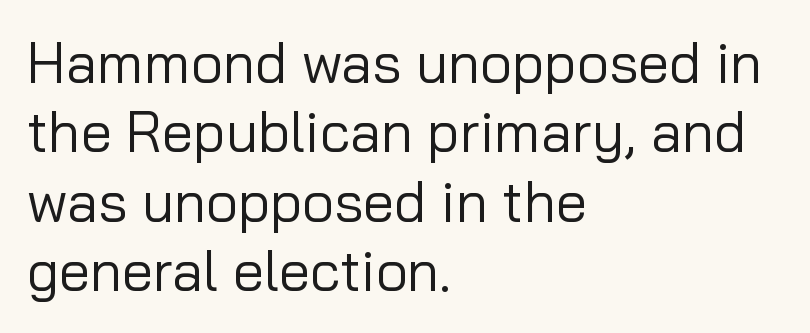
{"serif": "no", "italic": "no", "bold": "no", "weight": "regular", "width": "normal", "stroke_contrast": "low", "x_height": "medium", "monospaced": "no", "underline": "no", "align": "left", "line_spacing_ratio": 1.24, "letter_spacing": "normal", "letter_spacing_em": 0.0, "glyph_px": 56}
